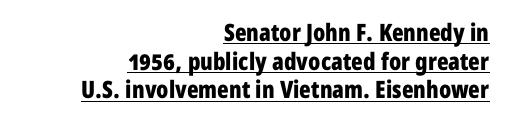
Q: Is the text bold? A: Yes.
Q: Is the text italic (slanted)? A: No, it is upright.
Q: Is the text underlined? A: Yes.
Q: How is the paragraph aligned? A: Right-aligned.
Q: Is the spacing between letters normal or unusually wide? A: Normal.
